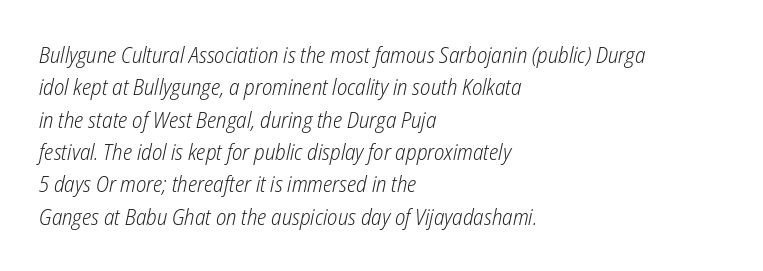
Caption: standard tracking, unaltered. Slant detected: the letters are inclined. Layout note: lines flush left. Has an underline been added? It has not. A quiet, ordinary-to-light weight characterises the typeface. Vertically, the passage feels balanced, rows spaced as you'd expect.
